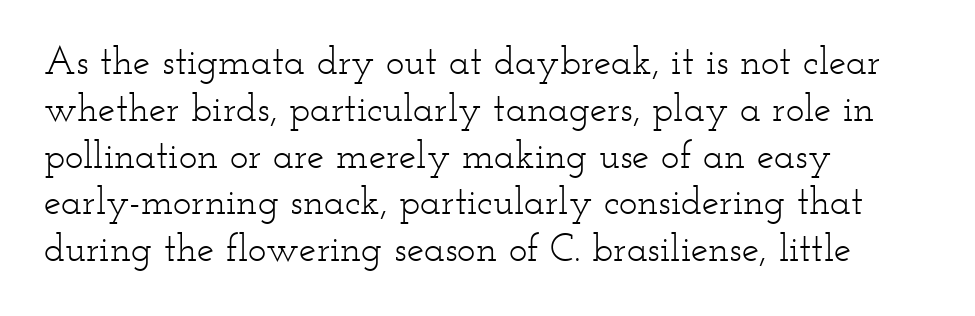
{"serif": "yes", "italic": "no", "bold": "no", "weight": "light", "width": "wide", "stroke_contrast": "low", "x_height": "small", "monospaced": "no", "underline": "no", "align": "left", "line_spacing_ratio": 1.2, "letter_spacing": "normal", "letter_spacing_em": 0.0, "glyph_px": 39}
